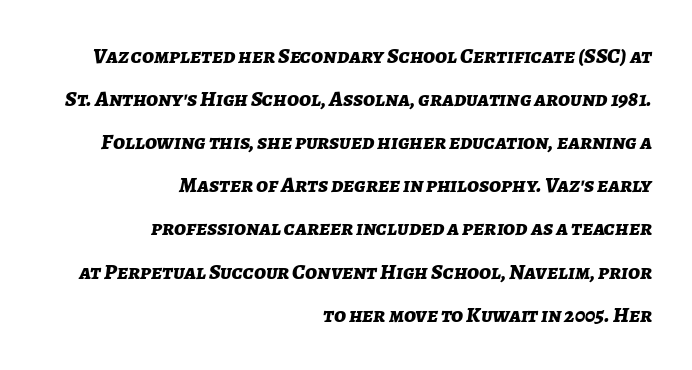
The image shows 22 px bold type, italic (leaning right); set right-aligned, loose line spacing (1.96x), normal letter spacing, not underlined.
